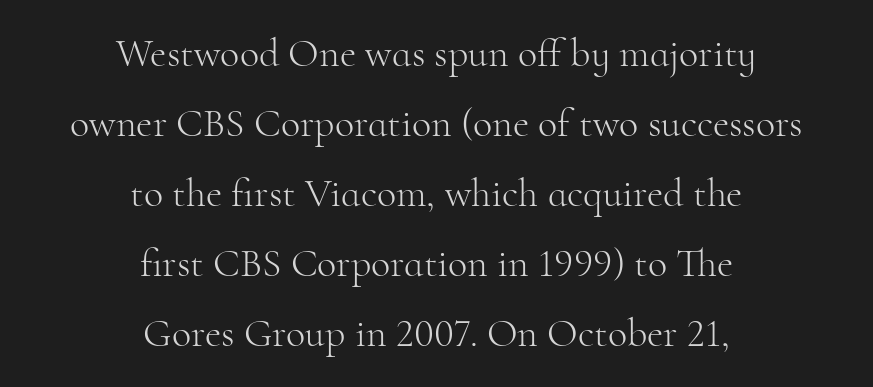
The image shows 40 px light serif type, upright; set centered, line spacing 1.75x, normal letter spacing, not underlined; high stroke contrast and a small x-height.
